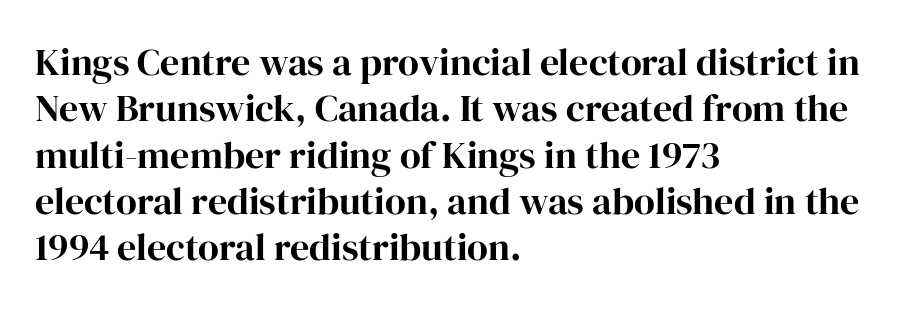
{"serif": "yes", "italic": "no", "width": "normal", "stroke_contrast": "high", "x_height": "medium", "monospaced": "no", "underline": "no", "align": "left", "line_spacing_ratio": 1.22, "letter_spacing": "normal", "letter_spacing_em": 0.0, "glyph_px": 38}
